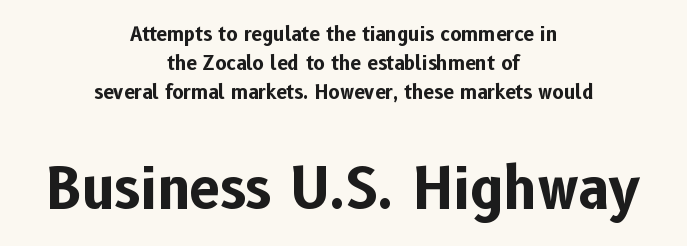
The image shows 56 px bold sans-serif type, upright; set centered, normal line spacing (1.53x), normal letter spacing, not underlined; the second (bottom) block is 2.95x larger; low stroke contrast and a medium x-height.
